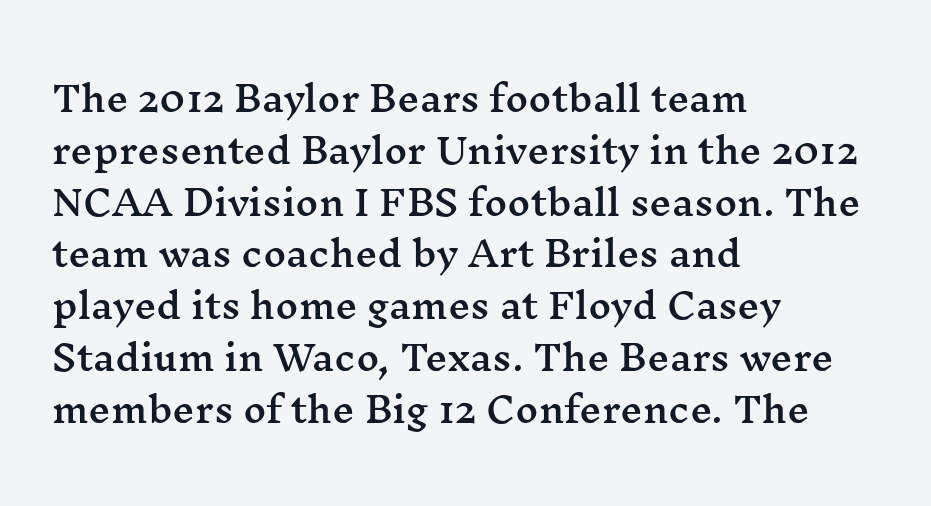
{"serif": "yes", "italic": "no", "width": "wide", "stroke_contrast": "medium", "x_height": "medium", "monospaced": "no", "underline": "no", "align": "left", "line_spacing": "normal", "line_spacing_ratio": 1.48, "letter_spacing": "normal", "letter_spacing_em": 0.0, "glyph_px": 35}
